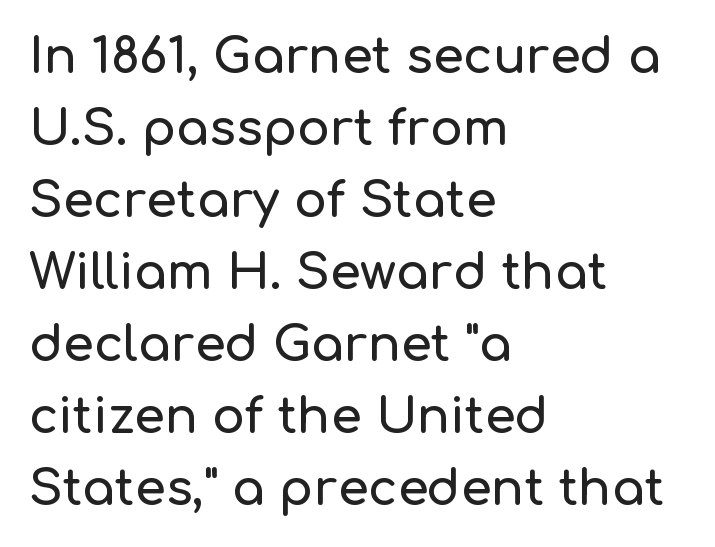
The image shows 49 px sans-serif type, upright; set left-aligned, normal line spacing (1.47x), normal letter spacing, not underlined; low stroke contrast and a medium x-height.
